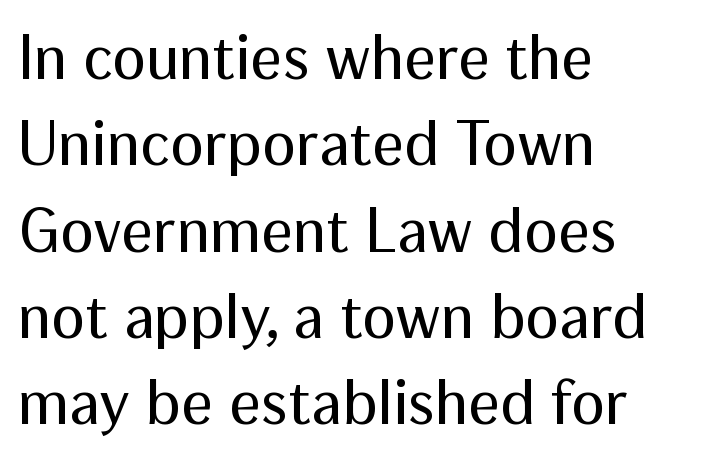
{"serif": "no", "italic": "no", "bold": "no", "weight": "regular", "width": "normal", "stroke_contrast": "medium", "x_height": "medium", "monospaced": "no", "underline": "no", "align": "left", "line_spacing": "normal", "line_spacing_ratio": 1.37, "letter_spacing": "normal", "letter_spacing_em": 0.0, "glyph_px": 63}
